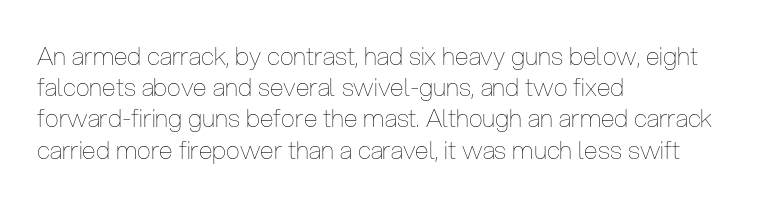
The image shows 25 px text type, upright; set left-aligned, normal line spacing (1.25x), normal letter spacing, not underlined.
